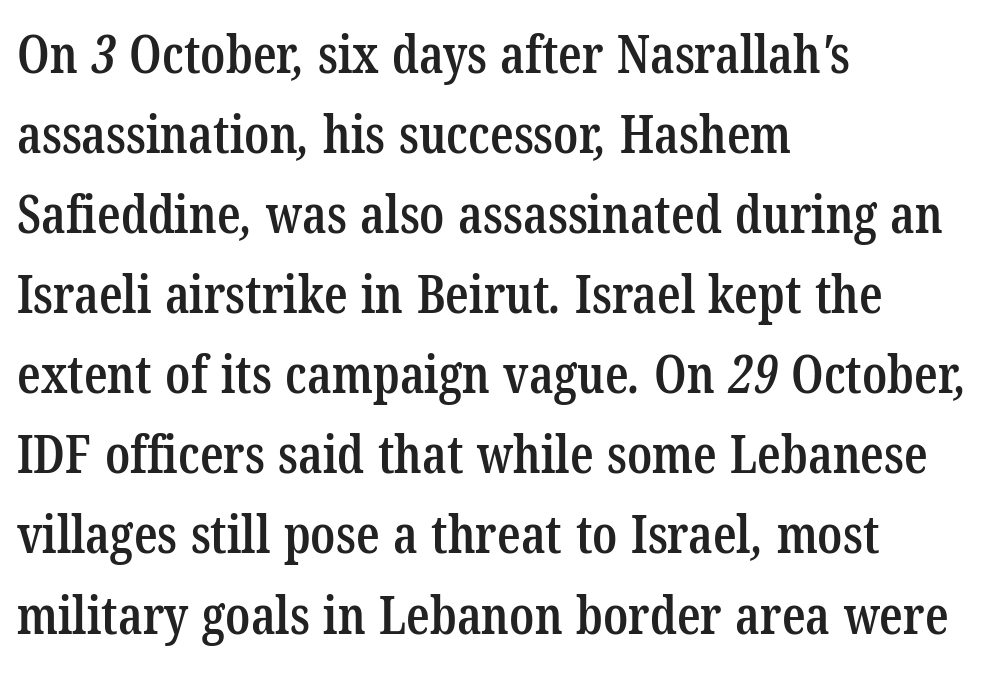
The image shows 52 px semibold, condensed serif type; set left-aligned, normal line spacing (1.54x), normal letter spacing, not underlined; low stroke contrast and a medium x-height.
